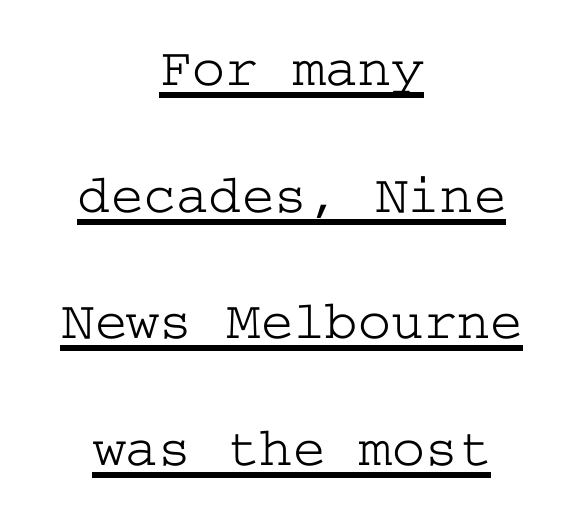
Stroke terminals: seriffed. A typographer would call this underscored text. Students, observe: this is what heavily led, spacious text looks like. The type is set solid horizontally, with unmodified tracking. Is there any slant? The stems are plumb. This rendering uses center alignment, leaving both contours irregular but symmetric.
